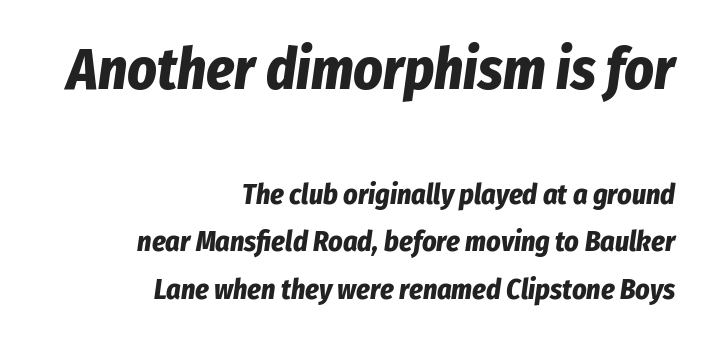
The image shows 57 px bold, condensed type, italic (leaning right); set right-aligned, normal line spacing (1.69x), normal letter spacing, not underlined; the first (top) block is 2.04x larger; low stroke contrast and a medium x-height.
